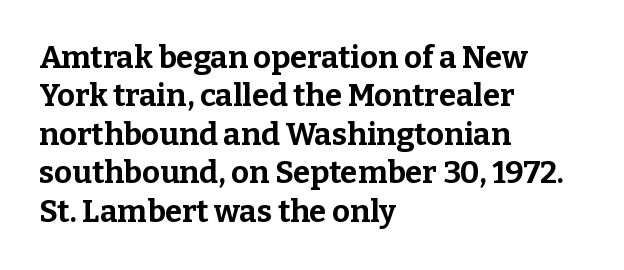
The image shows 31 px bold serif type, upright; set left-aligned, line spacing 1.24x, normal letter spacing, not underlined; low stroke contrast and a medium x-height.
